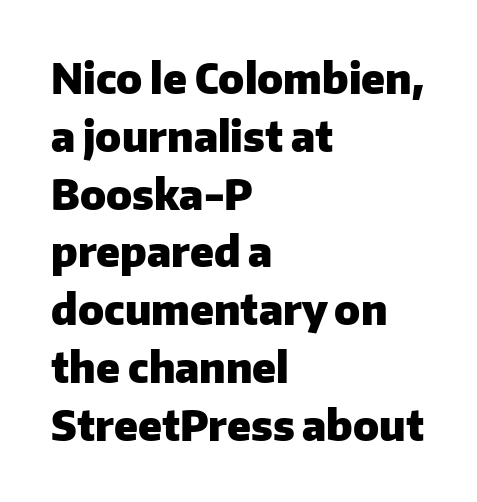
{"serif": "no", "italic": "no", "bold": "yes", "weight": "heavy", "width": "normal", "stroke_contrast": "low", "x_height": "medium", "monospaced": "no", "underline": "no", "align": "left", "line_spacing": "normal", "line_spacing_ratio": 1.41, "letter_spacing": "normal", "letter_spacing_em": 0.0, "glyph_px": 41}
